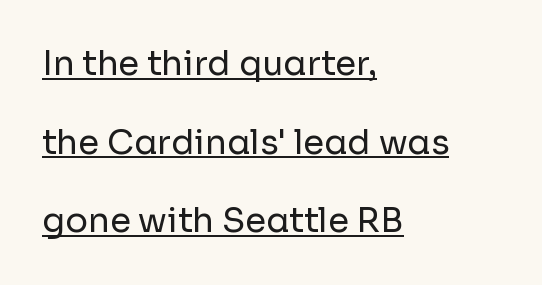
Q: Is the text bold? A: No.
Q: Is the text italic (slanted)? A: No, it is upright.
Q: Is the typeface a serif or a sans-serif typeface? A: Sans-serif.
Q: Is the text underlined? A: Yes.
Q: How is the paragraph aligned? A: Left-aligned.
Q: Is the spacing between letters normal or unusually wide? A: Normal.
Q: Is the spacing between lines tight, normal or loose? A: Loose.
Q: Width (condensed, normal, or wide)? A: Normal.
Q: Stroke contrast? A: Low.
Q: x-height? A: Medium.
Q: Monospaced? A: No.
